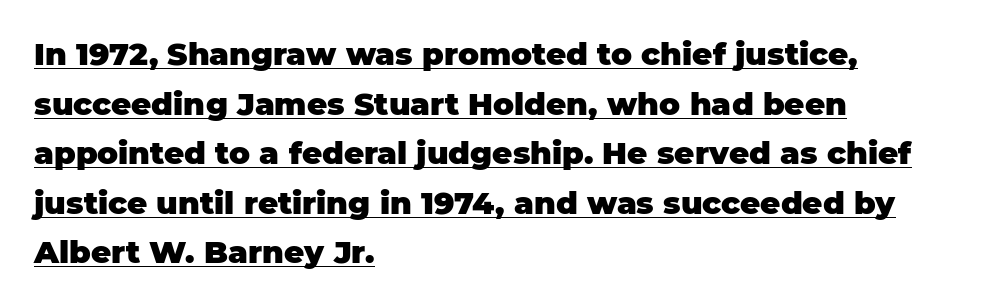
Q: Is the text bold? A: Yes.
Q: Is the text italic (slanted)? A: No, it is upright.
Q: Is the typeface a serif or a sans-serif typeface? A: Sans-serif.
Q: Is the text underlined? A: Yes.
Q: How is the paragraph aligned? A: Left-aligned.
Q: Is the spacing between letters normal or unusually wide? A: Normal.
Q: Is the spacing between lines tight, normal or loose? A: Normal.
Q: Width (condensed, normal, or wide)? A: Normal.
Q: Stroke contrast? A: Low.
Q: x-height? A: Large.
Q: Monospaced? A: No.
